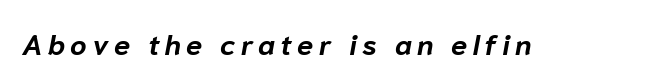
Q: Is the text bold? A: Yes.
Q: Is the text italic (slanted)? A: Yes, it leans right by about 10 degrees.
Q: Is the text underlined? A: No.
Q: Width (condensed, normal, or wide)? A: Normal.
Q: Stroke contrast? A: Low.
Q: x-height? A: Medium.
Q: Monospaced? A: No.
